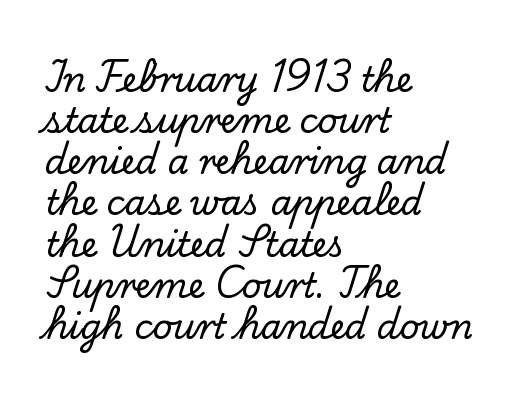
Q: Is the text italic (slanted)? A: Yes.
Q: Is the typeface a serif or a sans-serif typeface? A: Serif.
Q: Is the text underlined? A: No.
Q: How is the paragraph aligned? A: Left-aligned.
Q: Is the spacing between letters normal or unusually wide? A: Normal.
Q: Width (condensed, normal, or wide)? A: Normal.
Q: Stroke contrast? A: Low.
Q: x-height? A: Small.
Q: Monospaced? A: No.
